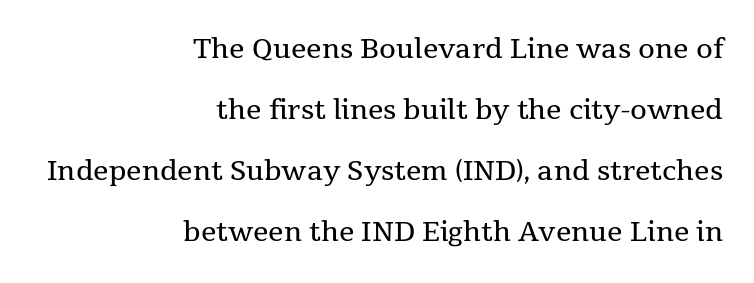
Inter-character spacing is left at the font's built-in metrics. The typography opts for an upright posture over an oblique one. Regarding leading, the lines here are spaced well apart. Stem width sits at or under what a default text font uses. The area under the type is left untouched. Every row of glyphs terminates at an identical x-position on the right.
